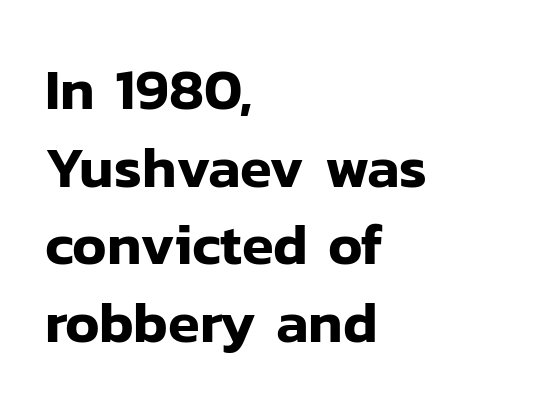
Q: Is the text italic (slanted)? A: No, it is upright.
Q: Is the typeface a serif or a sans-serif typeface? A: Sans-serif.
Q: Is the text underlined? A: No.
Q: How is the paragraph aligned? A: Left-aligned.
Q: Is the spacing between letters normal or unusually wide? A: Normal.
Q: Is the spacing between lines tight, normal or loose? A: Normal.
Q: Width (condensed, normal, or wide)? A: Normal.
Q: Stroke contrast? A: Low.
Q: x-height? A: Medium.
Q: Monospaced? A: No.
